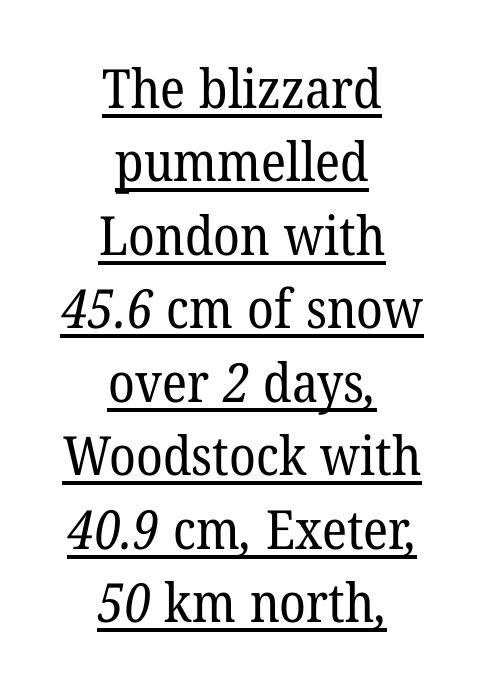
Classification — serif. The paragraph shown floats in the horizontal middle. Here the glyphs are tracked normally, forming tight word shapes. The letterforms sit at book weight or below.
